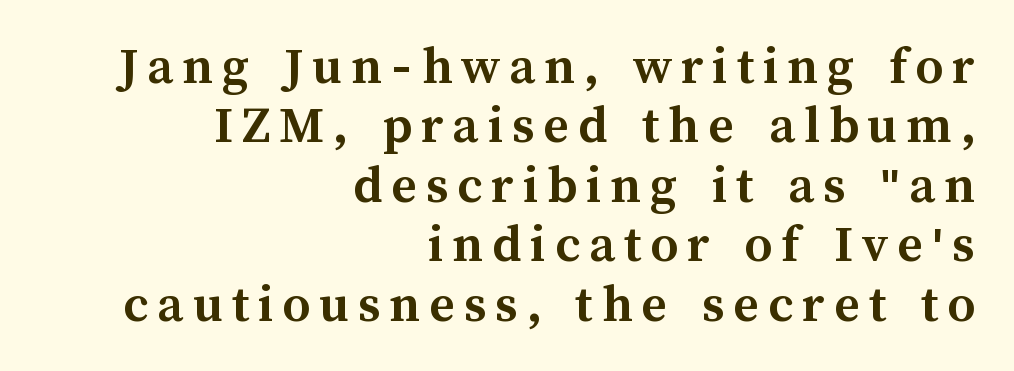
This rendering uses right alignment, leaving the left contour irregular. How would I describe the line gaps? Narrow and economical. Students, this is bold: see how much ink each stroke carries. Think of a printed novel: that variable character pitch is what you see here. Any mark beneath the type? The region is blank.
